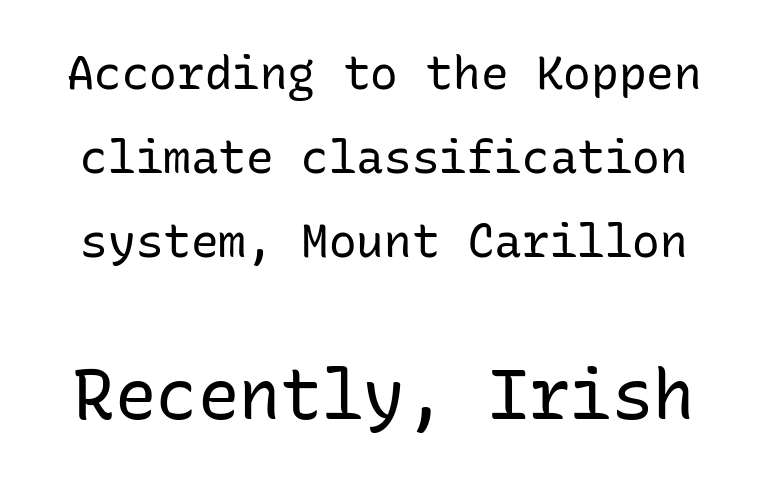
{"serif": "no", "italic": "no", "bold": "no", "weight": "regular", "width": "normal", "stroke_contrast": "low", "x_height": "medium", "monospaced": "yes", "underline": "no", "line_spacing_ratio": 1.83, "letter_spacing": "normal", "letter_spacing_em": 0.0, "larger_block": "second", "size_ratio": 1.5, "glyph_px": 69}
